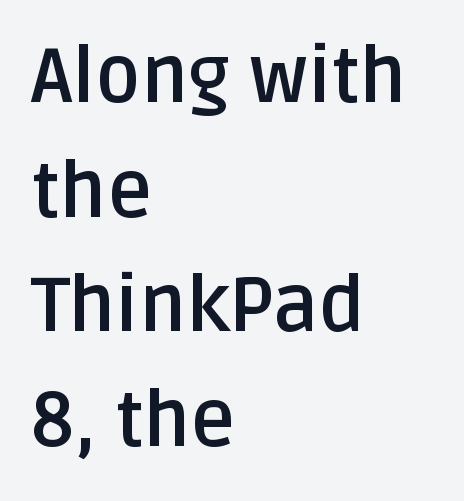
Q: Is the text bold? A: Yes.
Q: Is the text italic (slanted)? A: No, it is upright.
Q: Is the typeface a serif or a sans-serif typeface? A: Sans-serif.
Q: Is the text underlined? A: No.
Q: How is the paragraph aligned? A: Left-aligned.
Q: Is the spacing between letters normal or unusually wide? A: Normal.
Q: Is the spacing between lines tight, normal or loose? A: Normal.
Q: Width (condensed, normal, or wide)? A: Normal.
Q: Stroke contrast? A: Low.
Q: x-height? A: Large.
Q: Monospaced? A: No.
